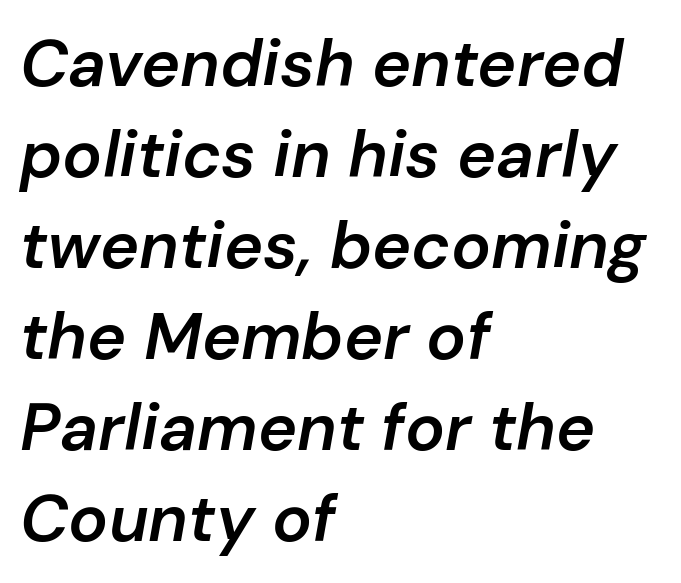
If you drew a line through each stem, it would be angled. The letters advance in unequal steps, a hallmark of proportional type. Each new line begins a customary step beneath the previous one. Does the weight exceed regular? Yes, but only to semibold. A bare baseline throughout the passage. The rag falls on the right side of this text block.
